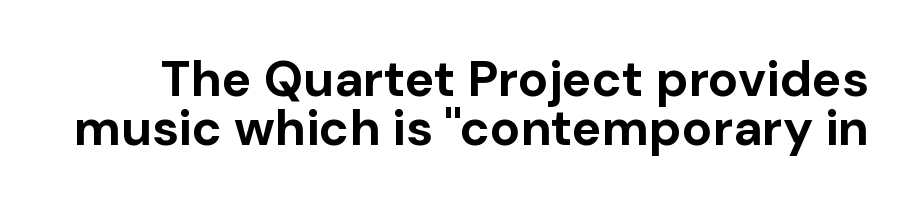
Quick note: underline off. No extra tracking has been applied to these lines. Think of a printed novel: that variable character pitch is what you see here. Type style note: lacks serifs.
